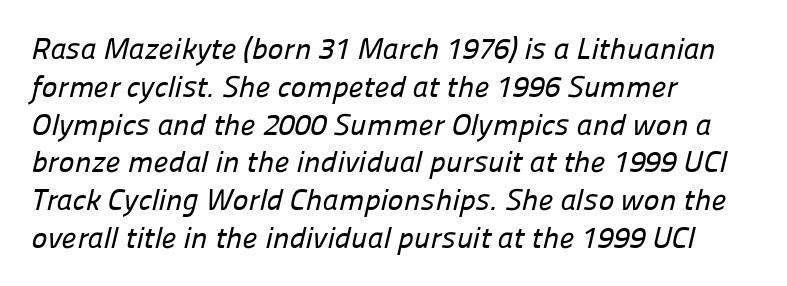
{"serif": "no", "width": "normal", "stroke_contrast": "low", "x_height": "medium", "monospaced": "no", "underline": "no", "align": "left", "line_spacing": "normal", "line_spacing_ratio": 1.26, "letter_spacing": "normal", "letter_spacing_em": 0.0, "glyph_px": 30}
